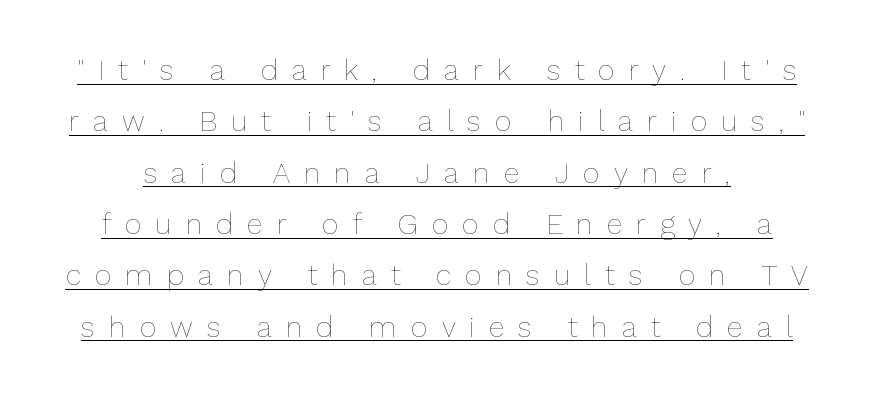
{"italic": "no", "bold": "no", "weight": "thin", "width": "normal", "stroke_contrast": "low", "x_height": "medium", "monospaced": "no", "underline": "yes", "line_spacing_ratio": 1.77, "letter_spacing": "wide", "letter_spacing_em": 0.48, "glyph_px": 29}
